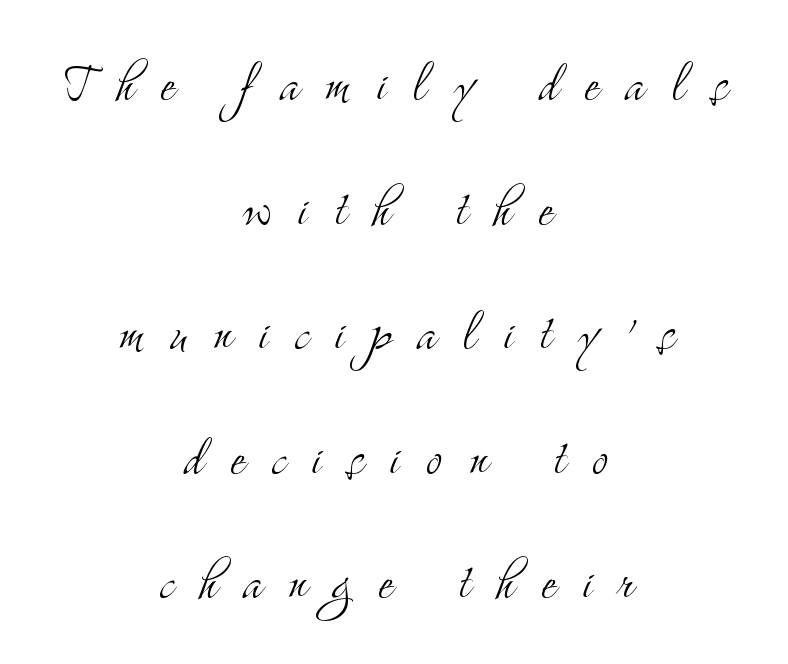
{"serif": "yes", "bold": "no", "weight": "light", "width": "condensed", "stroke_contrast": "medium", "x_height": "small", "monospaced": "no", "underline": "no", "align": "center", "line_spacing": "loose", "line_spacing_ratio": 2.01, "letter_spacing": "wide", "letter_spacing_em": 0.43, "glyph_px": 62}
